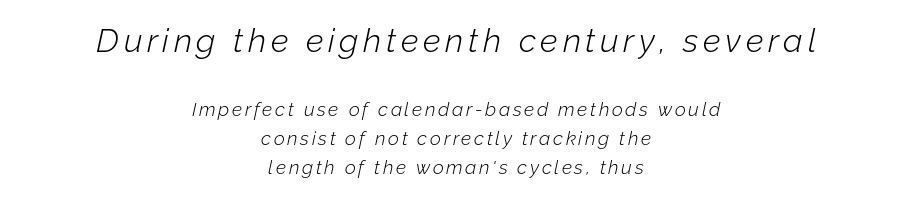
No letter is thick-stroked: the sample isn't bold. The lines are quadded center. The passage shown stacks its lines at a standard gap. Which chunk is bigger? The first one — the top block dwarfs the bottom.
